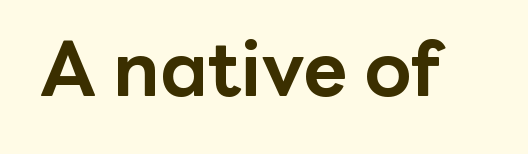
Q: Is the text bold? A: Yes.
Q: Is the text italic (slanted)? A: No, it is upright.
Q: Is the typeface a serif or a sans-serif typeface? A: Sans-serif.
Q: Is the text underlined? A: No.
Q: Is the spacing between letters normal or unusually wide? A: Normal.
Q: Width (condensed, normal, or wide)? A: Normal.
Q: Stroke contrast? A: Low.
Q: x-height? A: Medium.
Q: Monospaced? A: No.
